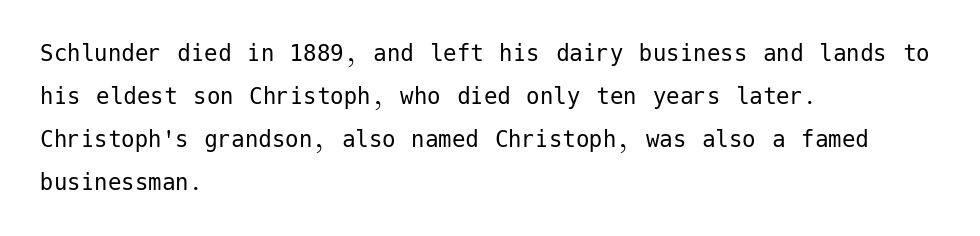
Line beginnings align vertically; line endings do not. Quick note: not italic, upright. No chunkiness to these letters — they're not bold. Default kerning and tracking; the words read as compact shapes.
